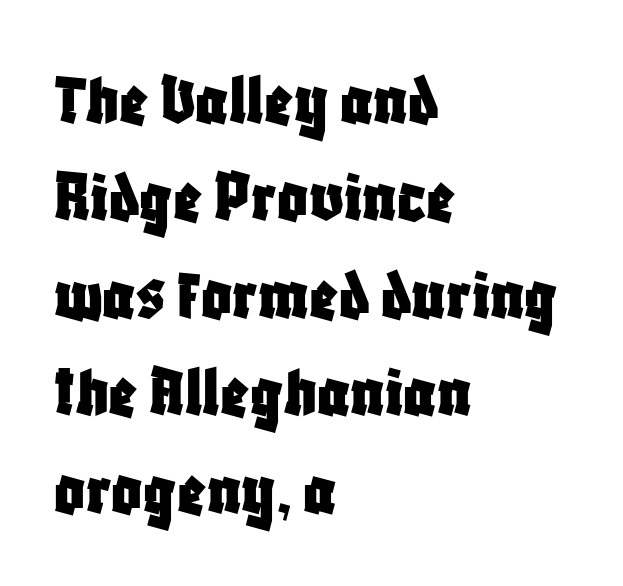
{"serif": "no", "italic": "no", "width": "condensed", "stroke_contrast": "low", "x_height": "large", "monospaced": "no", "underline": "no", "align": "left", "line_spacing": "normal", "line_spacing_ratio": 1.3, "letter_spacing": "normal", "letter_spacing_em": 0.0, "glyph_px": 75}
